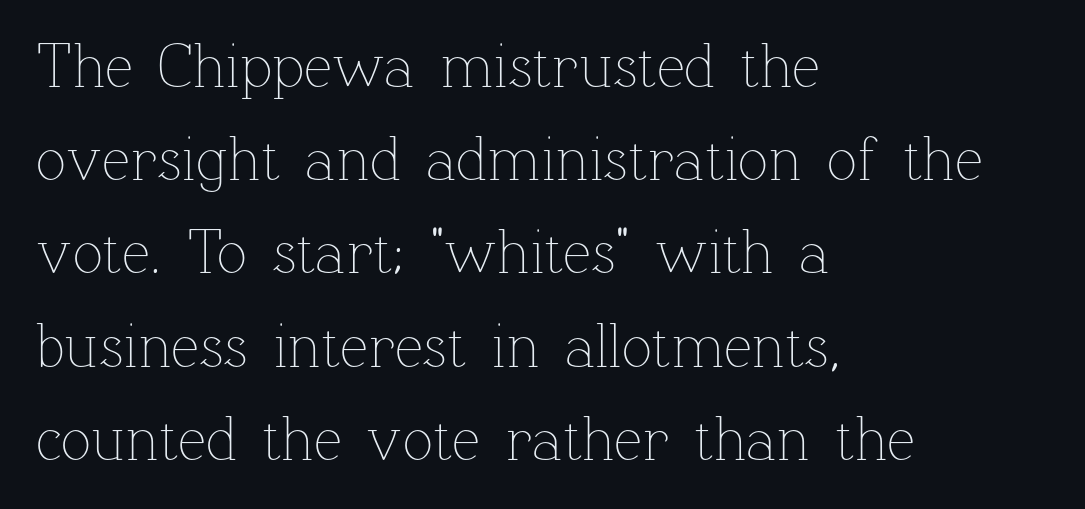
The image shows 63 px thin type, upright; set left-aligned, normal line spacing (1.48x), normal letter spacing, not underlined; low stroke contrast and a medium x-height.
